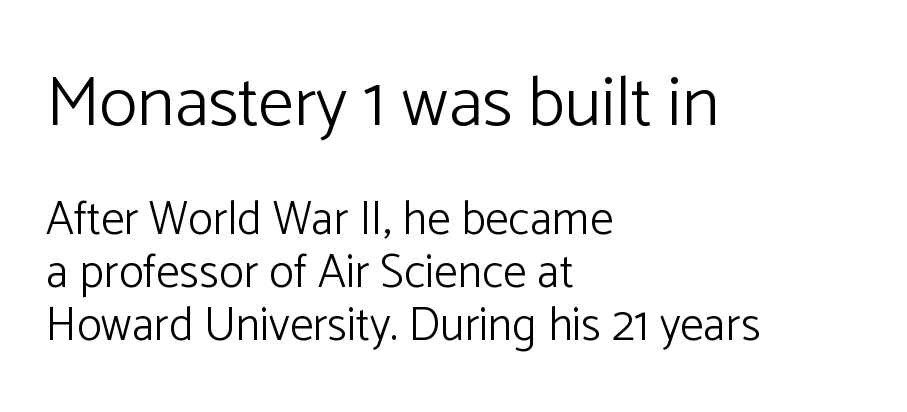
{"serif": "no", "italic": "no", "bold": "no", "weight": "light", "width": "normal", "stroke_contrast": "low", "x_height": "medium", "monospaced": "no", "underline": "no", "align": "left", "line_spacing": "tight", "line_spacing_ratio": 1.12, "letter_spacing": "normal", "letter_spacing_em": 0.0, "larger_block": "first", "size_ratio": 1.51, "glyph_px": 71}
